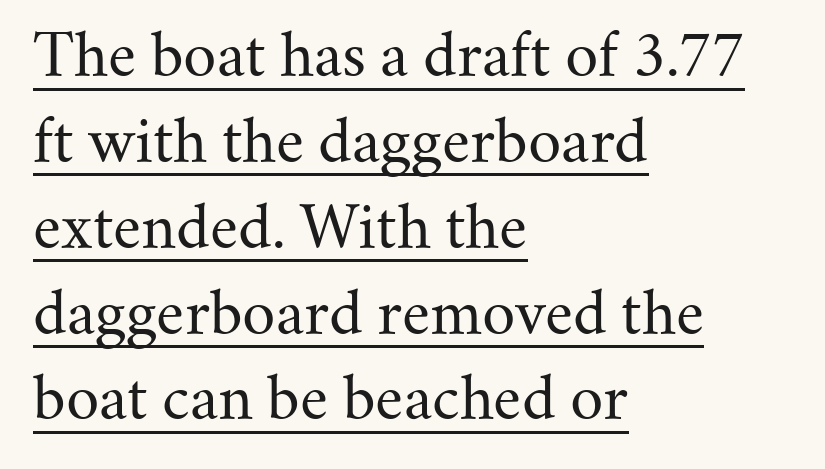
Q: Is the text bold? A: No.
Q: Is the text italic (slanted)? A: No, it is upright.
Q: Is the typeface a serif or a sans-serif typeface? A: Serif.
Q: Is the text underlined? A: Yes.
Q: How is the paragraph aligned? A: Left-aligned.
Q: Is the spacing between letters normal or unusually wide? A: Normal.
Q: Is the spacing between lines tight, normal or loose? A: Normal.
Q: Width (condensed, normal, or wide)? A: Normal.
Q: Stroke contrast? A: Medium.
Q: x-height? A: Small.
Q: Monospaced? A: No.
